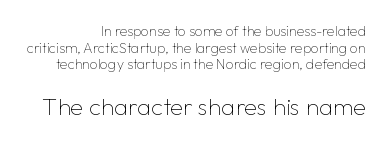
The image shows 24 px text type, upright; set line spacing 1.19x, normal letter spacing, not underlined; the second (bottom) block is 1.71x larger.
